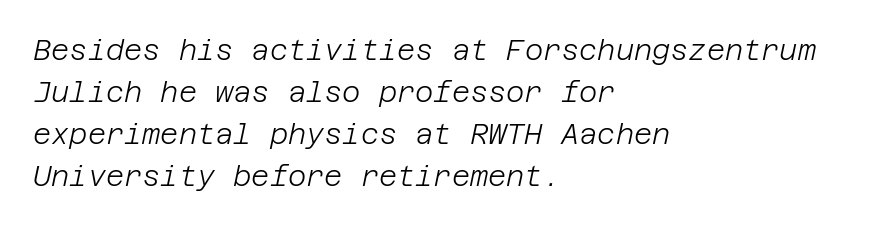
Q: Is the text bold? A: No.
Q: Is the text italic (slanted)? A: Yes, it leans right by about 12 degrees.
Q: Is the text underlined? A: No.
Q: How is the paragraph aligned? A: Left-aligned.
Q: Is the spacing between letters normal or unusually wide? A: Normal.
Q: Is the spacing between lines tight, normal or loose? A: Normal.
Q: Width (condensed, normal, or wide)? A: Normal.
Q: Stroke contrast? A: Low.
Q: x-height? A: Large.
